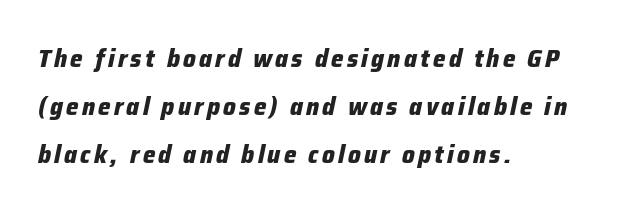
The image shows 25 px bold type, italic (leaning right); set left-aligned, loose line spacing (1.93x), not underlined.
